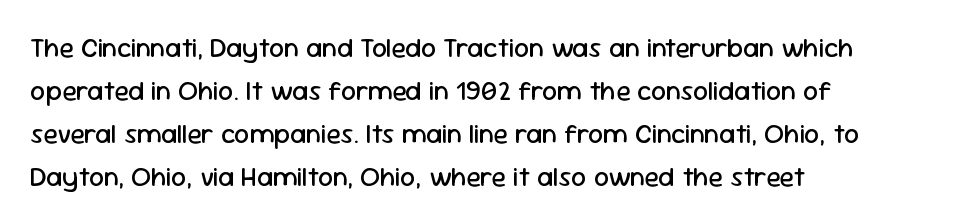
Q: Is the text bold? A: No.
Q: Is the text italic (slanted)? A: No, it is upright.
Q: Is the text underlined? A: No.
Q: How is the paragraph aligned? A: Left-aligned.
Q: Is the spacing between letters normal or unusually wide? A: Normal.
Q: Is the spacing between lines tight, normal or loose? A: Normal.
